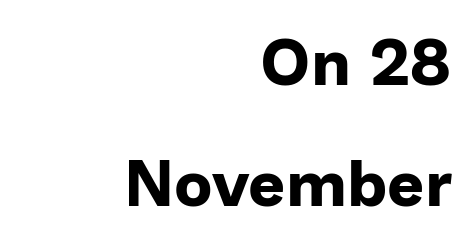
Q: Is the text bold? A: Yes.
Q: Is the text italic (slanted)? A: No, it is upright.
Q: Is the typeface a serif or a sans-serif typeface? A: Sans-serif.
Q: Is the text underlined? A: No.
Q: How is the paragraph aligned? A: Right-aligned.
Q: Is the spacing between letters normal or unusually wide? A: Normal.
Q: Width (condensed, normal, or wide)? A: Normal.
Q: Stroke contrast? A: Low.
Q: x-height? A: Medium.
Q: Monospaced? A: No.
